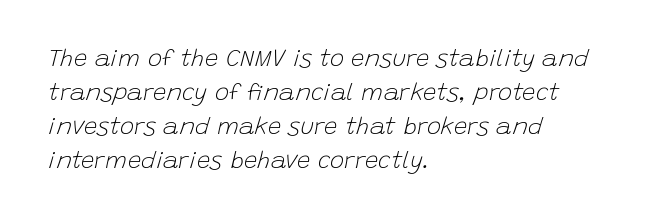
{"italic": "yes", "lean": "right", "slant_degrees": 15, "bold": "no", "underline": "no", "align": "left", "line_spacing": "normal", "line_spacing_ratio": 1.41, "letter_spacing": "normal", "letter_spacing_em": 0.0, "glyph_px": 24}
